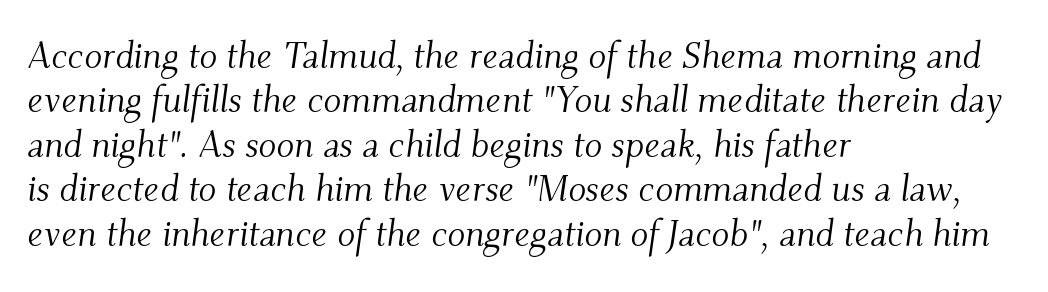
{"serif": "yes", "italic": "yes", "lean": "right", "slant_degrees": 9, "bold": "no", "weight": "light", "width": "normal", "stroke_contrast": "medium", "x_height": "small", "monospaced": "no", "underline": "no", "align": "left", "line_spacing_ratio": 1.2, "letter_spacing": "normal", "letter_spacing_em": 0.0, "glyph_px": 37}
